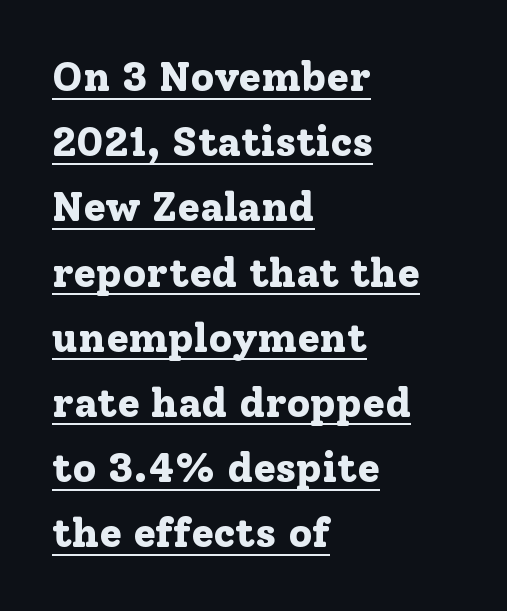
Q: Is the text bold? A: Yes.
Q: Is the text italic (slanted)? A: No, it is upright.
Q: Is the typeface a serif or a sans-serif typeface? A: Serif.
Q: Is the text underlined? A: Yes.
Q: How is the paragraph aligned? A: Left-aligned.
Q: Is the spacing between letters normal or unusually wide? A: Normal.
Q: Is the spacing between lines tight, normal or loose? A: Normal.
Q: Width (condensed, normal, or wide)? A: Normal.
Q: Stroke contrast? A: Low.
Q: x-height? A: Medium.
Q: Monospaced? A: No.
